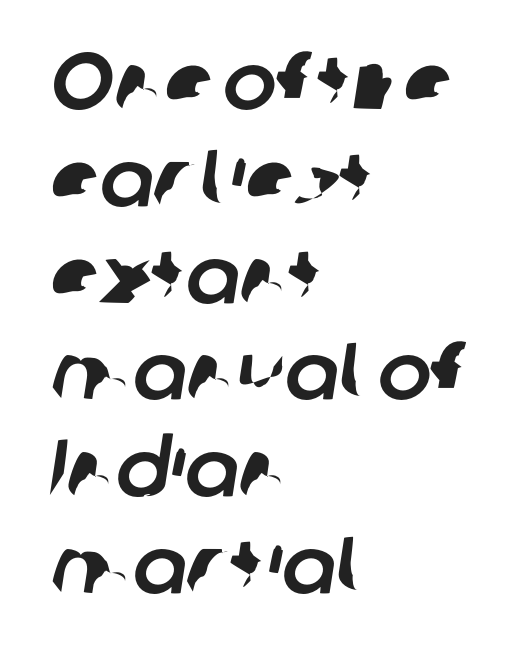
Q: Is the typeface a serif or a sans-serif typeface? A: Sans-serif.
Q: Is the text underlined? A: No.
Q: How is the paragraph aligned? A: Left-aligned.
Q: Is the spacing between letters normal or unusually wide? A: Normal.
Q: Width (condensed, normal, or wide)? A: Normal.
Q: Stroke contrast? A: Low.
Q: x-height? A: Medium.
Q: Monospaced? A: No.
